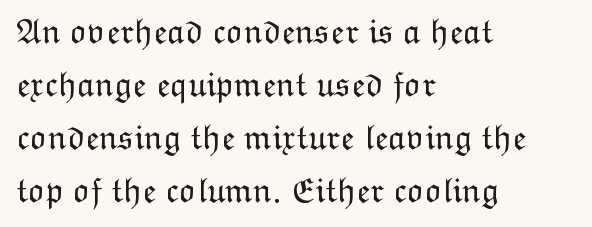
The image shows 36 px light type, upright; set left-aligned, normal line spacing (1.47x), normal letter spacing, not underlined; low stroke contrast and a medium x-height.
